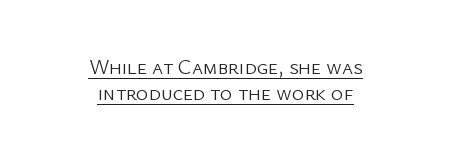
{"italic": "no", "bold": "no", "underline": "yes", "align": "center", "line_spacing_ratio": 1.24, "letter_spacing": "normal", "letter_spacing_em": 0.0, "glyph_px": 21}
